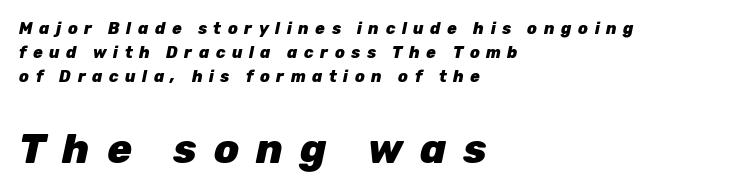
{"italic": "yes", "lean": "right", "slant_degrees": 12, "bold": "yes", "weight": "heavy", "width": "normal", "stroke_contrast": "low", "x_height": "medium", "monospaced": "no", "underline": "no", "align": "left", "line_spacing": "normal", "line_spacing_ratio": 1.51, "letter_spacing": "wide", "letter_spacing_em": 0.41, "larger_block": "second", "size_ratio": 2.56, "glyph_px": 41}
